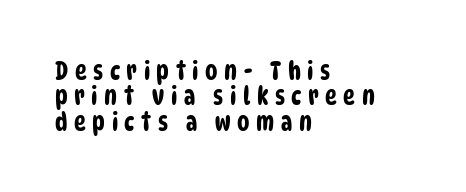
The text block is weighted toward the left margin, trailing off unevenly rightward. A clean baseline with only descenders dipping below it. How would I describe the line gaps? Narrow and economical. This rendering widens character spacing well past its baseline value.
